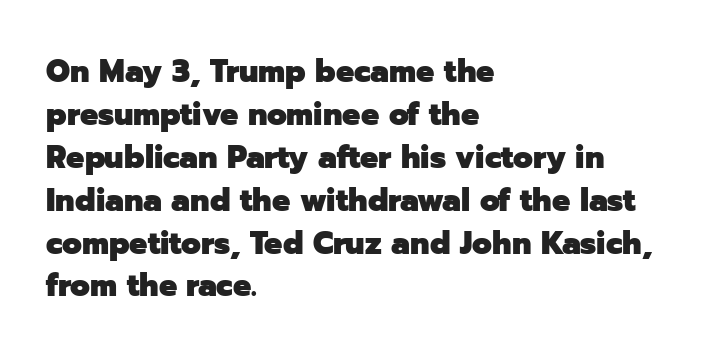
The paragraph shown leans on its left margin. The space beneath each line is pristine and unruled. The passage shown stacks its lines at a standard gap. Posture: vertical.
